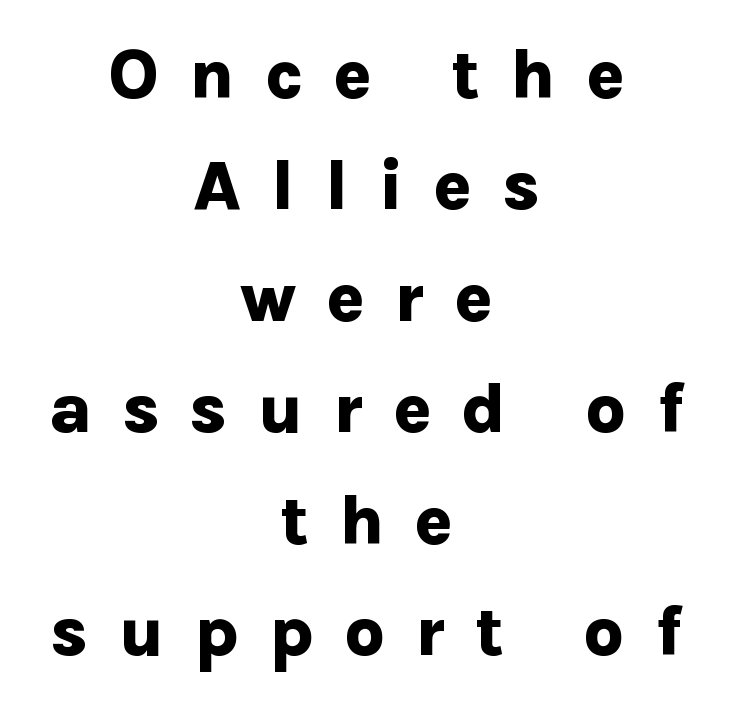
The image shows 71 px bold sans-serif type, upright; set centered, normal line spacing (1.57x), unusually wide letter spacing (+0.42 em), not underlined; low stroke contrast and a medium x-height.
